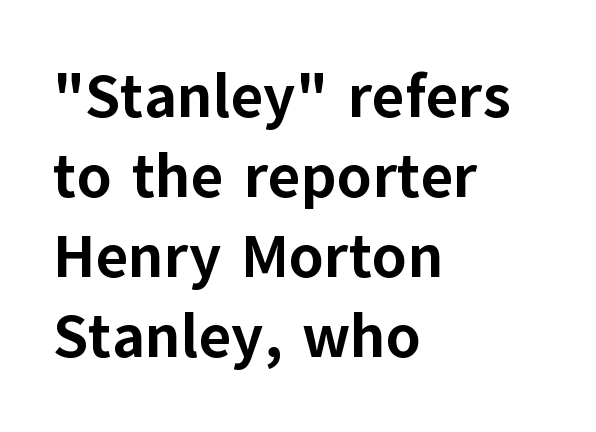
The image shows 62 px bold sans-serif type, upright; set left-aligned, normal line spacing (1.29x), normal letter spacing, not underlined; low stroke contrast and a medium x-height.
